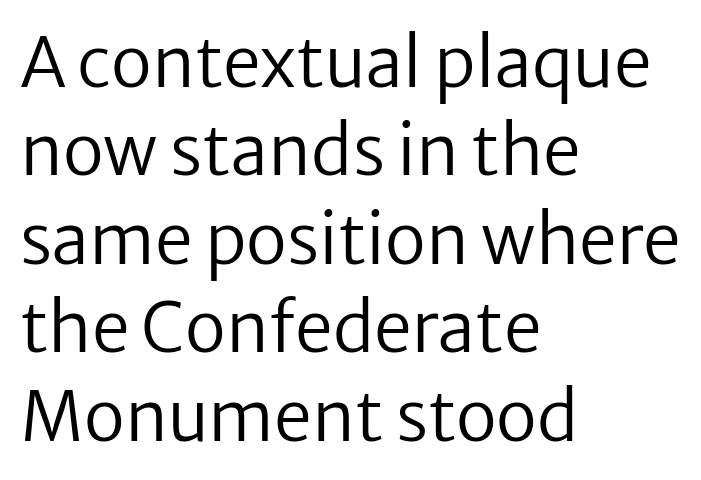
{"serif": "no", "italic": "no", "bold": "no", "weight": "regular", "width": "normal", "stroke_contrast": "low", "x_height": "medium", "monospaced": "no", "underline": "no", "align": "left", "line_spacing": "normal", "line_spacing_ratio": 1.3, "letter_spacing": "normal", "letter_spacing_em": 0.0, "glyph_px": 68}
